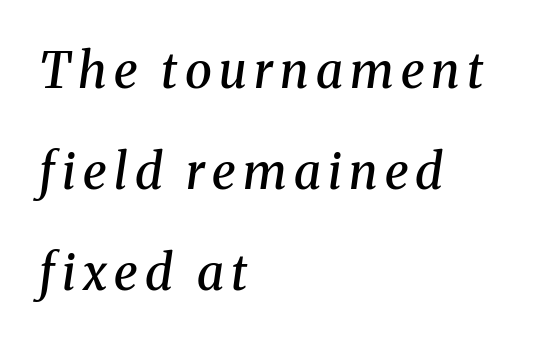
The image shows 49 px semibold serif type, italic (leaning right); set left-aligned, loose line spacing (2.06x), not underlined; medium stroke contrast and a medium x-height.
